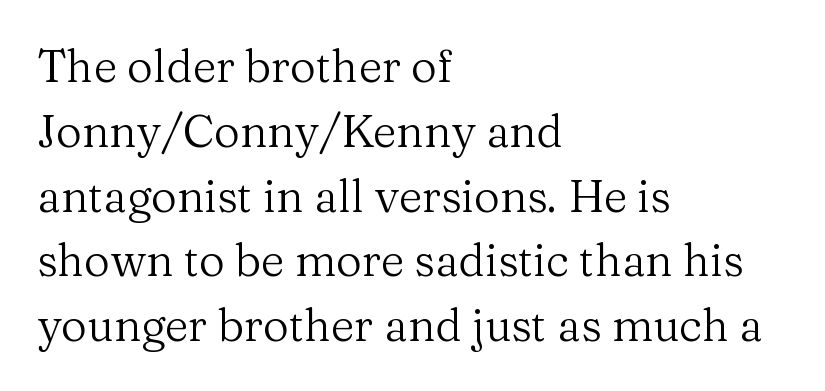
Q: Is the text bold? A: No.
Q: Is the text italic (slanted)? A: No, it is upright.
Q: Is the typeface a serif or a sans-serif typeface? A: Serif.
Q: Is the text underlined? A: No.
Q: How is the paragraph aligned? A: Left-aligned.
Q: Is the spacing between letters normal or unusually wide? A: Normal.
Q: Is the spacing between lines tight, normal or loose? A: Normal.
Q: Width (condensed, normal, or wide)? A: Normal.
Q: Stroke contrast? A: Medium.
Q: x-height? A: Medium.
Q: Monospaced? A: No.
